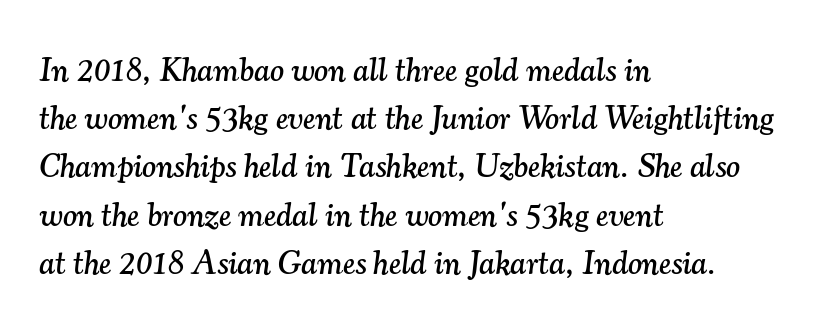
The characters display serif detailing at their extremities. This sample is left-justified, so line endings fall wherever the words run out. Looks like regular typesetting: each glyph gets only the width it needs. Successive baselines arrive at the customary interval. These lines were composed using italics.
